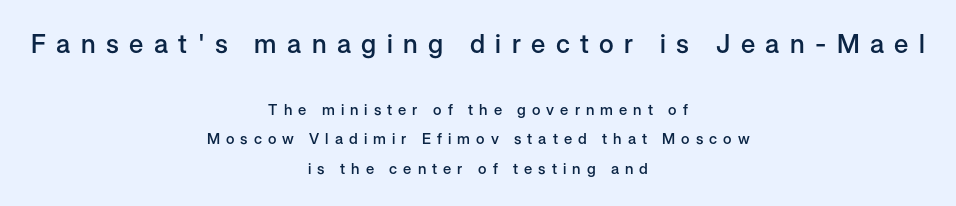
{"italic": "no", "bold": "semi", "underline": "no", "align": "center", "line_spacing": "loose", "line_spacing_ratio": 1.99, "letter_spacing": "wide", "letter_spacing_em": 0.4, "larger_block": "first", "size_ratio": 1.73, "glyph_px": 26}
